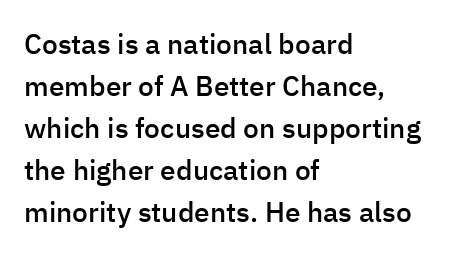
Spacing verdict: proportional, widths tailored to each character. Compared with a centered layout, this one pins lines to the left instead. As a designer I'd log this as weight 600, semibold. Style check: upright. Normally led — the rows are evenly, conventionally spaced. Nothing unusual about the tracking: characters are spaced as the font intends.
